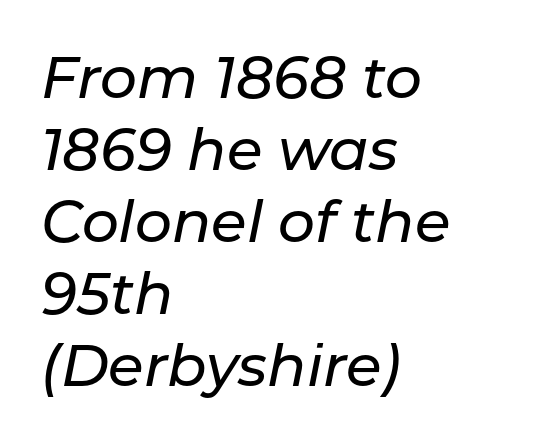
The words here are not underlined. There's an unmistakable incline to the writing here. This sample has the flowing, uneven cadence of proportional lettering. The passage shown has conventional tracking throughout.
